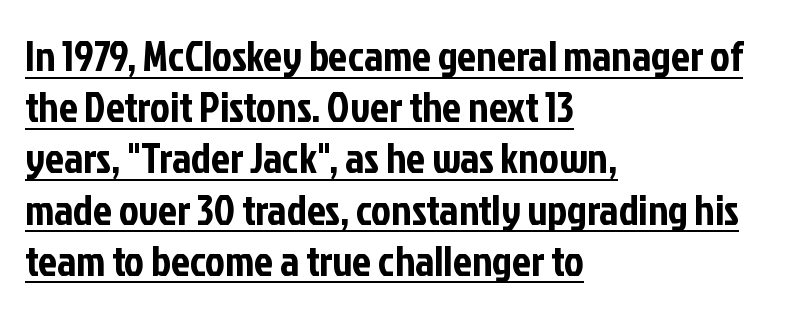
The image shows 42 px condensed sans-serif type, upright; set left-aligned, line spacing 1.22x, normal letter spacing, underlined; low stroke contrast and a medium x-height.
